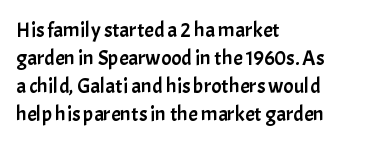
If you measured baseline to baseline, you'd find a middling distance. Descenders are the only things crossing below the line. The lines in this sample share a left origin and differ only in where they stop. Letter spacing: default. Quick note: not italic, upright.
